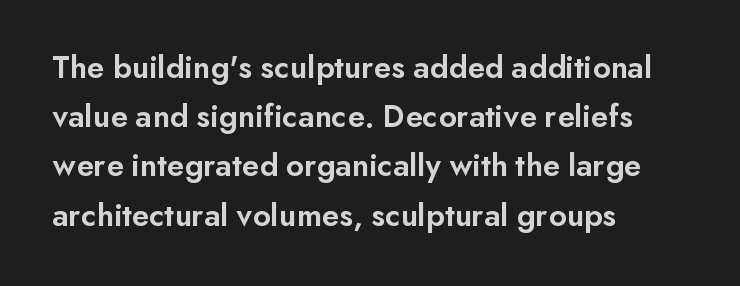
{"serif": "no", "italic": "no", "bold": "semi", "weight": "semibold", "width": "normal", "stroke_contrast": "low", "x_height": "small", "monospaced": "no", "underline": "no", "align": "left", "line_spacing": "normal", "line_spacing_ratio": 1.49, "letter_spacing": "normal", "letter_spacing_em": 0.0, "glyph_px": 33}
